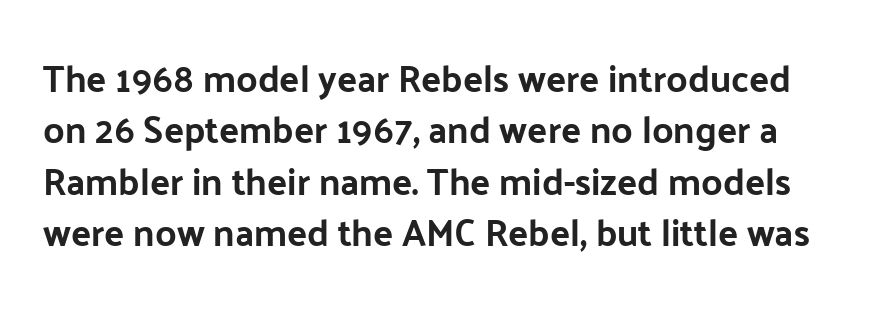
Regarding leading, the lines here are spaced in the standard way. Each letter's strokes conclude bluntly, with no projecting serifs. Posture: vertical. The type is set solid horizontally, with unmodified tracking.
